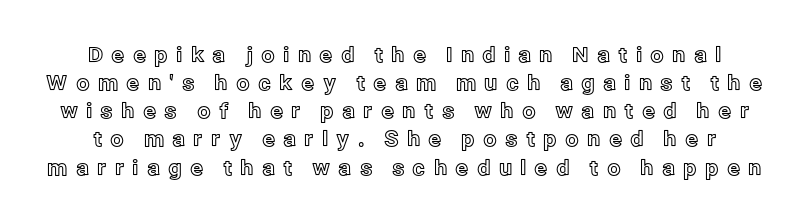
Short note: letters widely spaced. Leading: standard. Designer's note — italics off, roman on. The string is rendered with underlining switched off.
